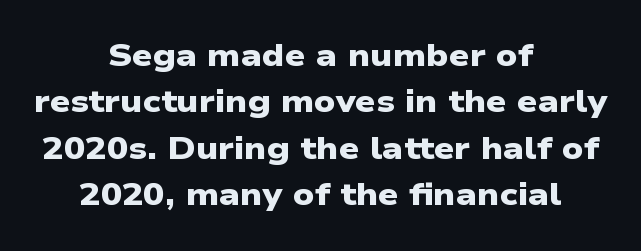
{"serif": "no", "bold": "yes", "weight": "heavy", "width": "wide", "stroke_contrast": "low", "x_height": "medium", "monospaced": "no", "underline": "no", "align": "center", "line_spacing": "normal", "line_spacing_ratio": 1.45, "letter_spacing": "normal", "letter_spacing_em": 0.0, "glyph_px": 32}
